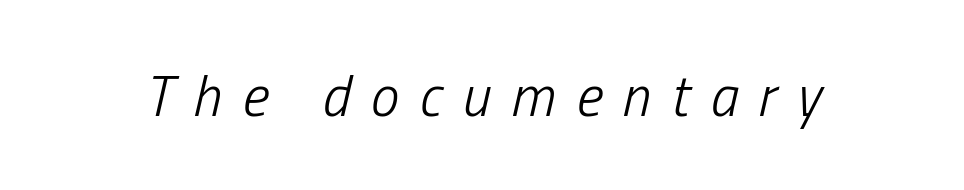
{"italic": "yes", "lean": "right", "slant_degrees": 13, "bold": "no", "weight": "light", "width": "condensed", "stroke_contrast": "low", "x_height": "medium", "monospaced": "no", "underline": "no", "letter_spacing": "wide", "letter_spacing_em": 0.36, "glyph_px": 57}
